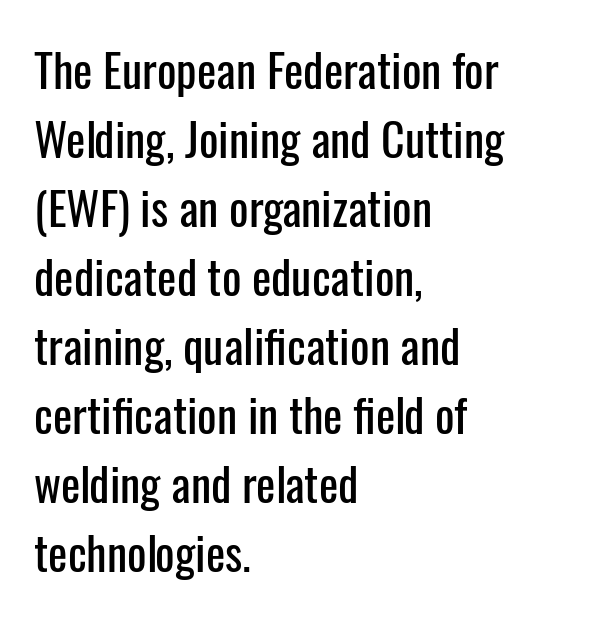
Q: Is the text italic (slanted)? A: No, it is upright.
Q: Is the typeface a serif or a sans-serif typeface? A: Sans-serif.
Q: Is the text underlined? A: No.
Q: How is the paragraph aligned? A: Left-aligned.
Q: Is the spacing between letters normal or unusually wide? A: Normal.
Q: Is the spacing between lines tight, normal or loose? A: Normal.
Q: Width (condensed, normal, or wide)? A: Condensed.
Q: Stroke contrast? A: Low.
Q: x-height? A: Medium.
Q: Monospaced? A: No.
